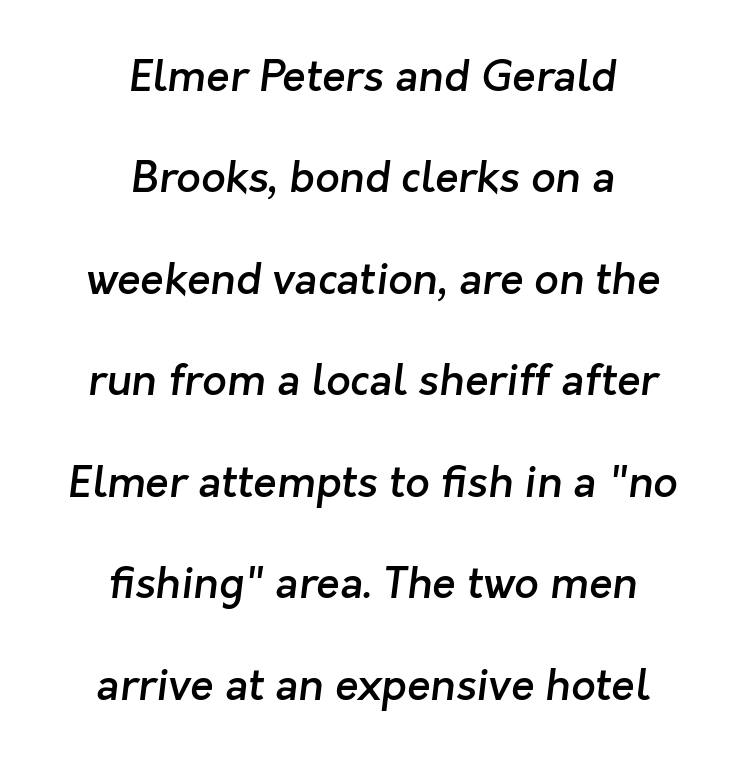
The image shows 43 px semibold sans-serif type; set centered, loose line spacing (2.36x), normal letter spacing, not underlined; low stroke contrast and a medium x-height.
